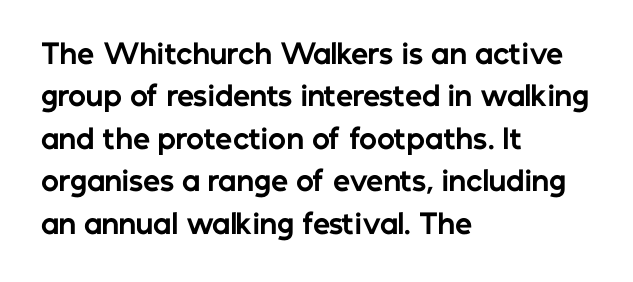
The axis of the letterforms is exactly vertical. The passage is arranged the way most books set body copy — flush left. Beneath every word, the page is bare. Summary of weight: heavy, a full bold. In terms of leading, this rendering sits right in the middle.
